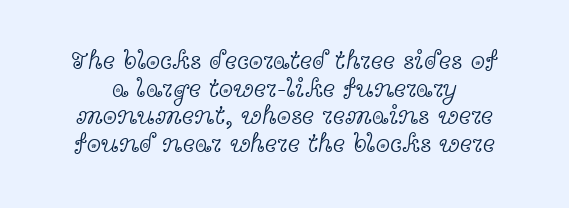
Quick note: not italic, upright. The lines are packed closely together with very little leading. Caption: standard tracking, unaltered. Each row of text sits above clean, open space. The font sits on the lighter half of the weight spectrum, regular included.
